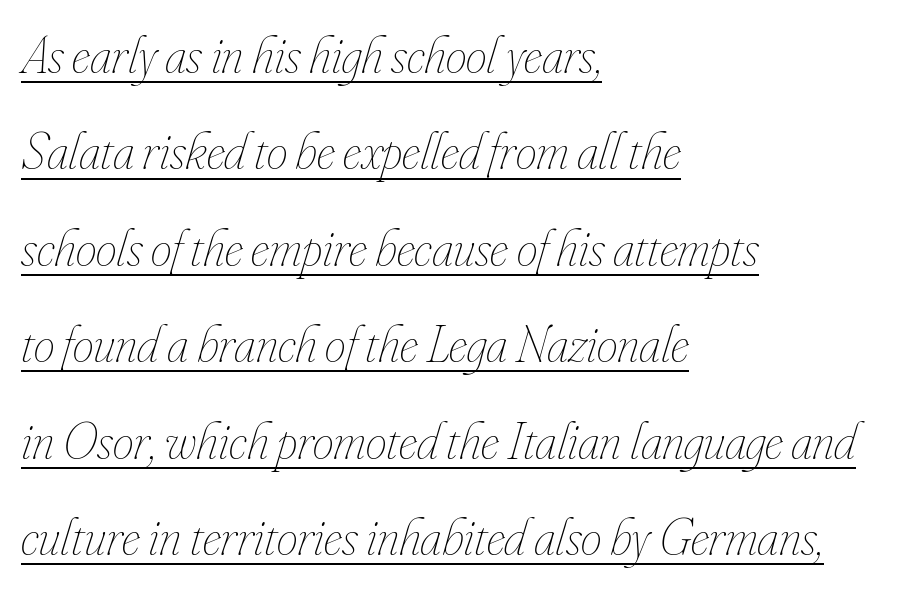
Q: Is the text bold? A: No.
Q: Is the text italic (slanted)? A: Yes, it leans right by about 16 degrees.
Q: Is the text underlined? A: Yes.
Q: How is the paragraph aligned? A: Left-aligned.
Q: Is the spacing between letters normal or unusually wide? A: Normal.
Q: Width (condensed, normal, or wide)? A: Condensed.
Q: Stroke contrast? A: Low.
Q: x-height? A: Small.
Q: Monospaced? A: No.
